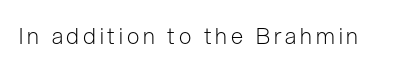
{"italic": "no", "bold": "no", "underline": "no", "glyph_px": 22}
